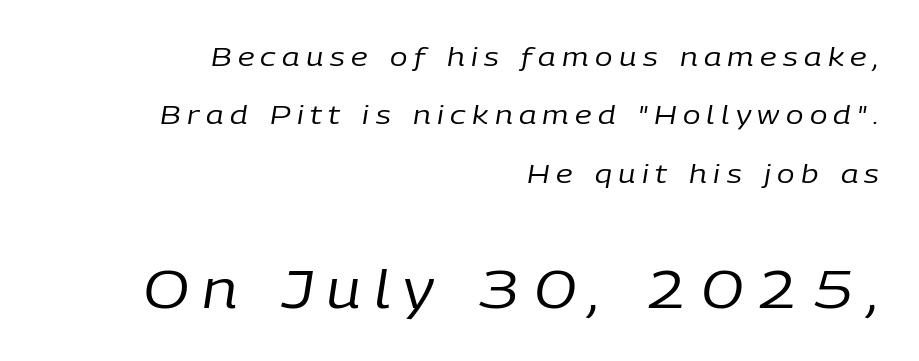
The image shows 52 px regular-weight type, italic (leaning right); set right-aligned, loose line spacing (2.25x), unusually wide letter spacing (+0.25 em), not underlined; the second (bottom) block is 2.0x larger; low stroke contrast and a medium x-height.
